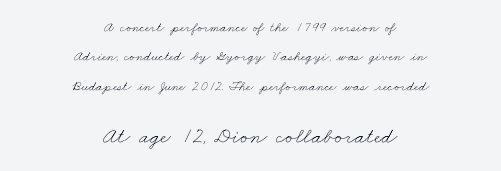
Q: Is the text bold? A: No.
Q: Is the text underlined? A: No.
Q: How is the paragraph aligned? A: Centered.
Q: Is the spacing between letters normal or unusually wide? A: Normal.
Q: Is the spacing between lines tight, normal or loose? A: Loose.
Q: Which block of text is set in a larger size, the first (top) or the second (bottom)? A: The second (bottom) one.
